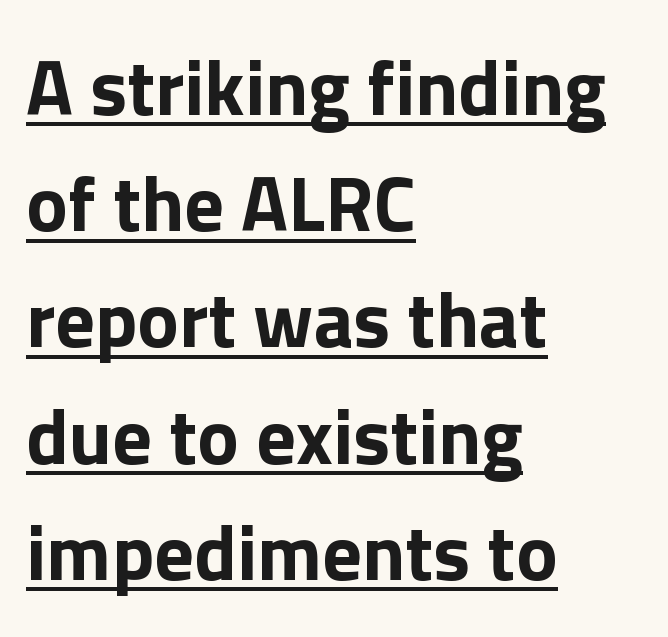
Q: Is the text bold? A: Yes.
Q: Is the text italic (slanted)? A: No, it is upright.
Q: Is the typeface a serif or a sans-serif typeface? A: Sans-serif.
Q: Is the text underlined? A: Yes.
Q: How is the paragraph aligned? A: Left-aligned.
Q: Is the spacing between letters normal or unusually wide? A: Normal.
Q: Is the spacing between lines tight, normal or loose? A: Normal.
Q: Width (condensed, normal, or wide)? A: Normal.
Q: x-height? A: Medium.
Q: Monospaced? A: No.
